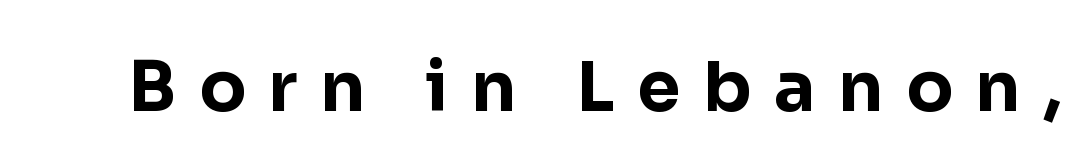
The image shows 69 px bold sans-serif type, upright; set unusually wide letter spacing (+0.33 em), not underlined; low stroke contrast and a medium x-height.
